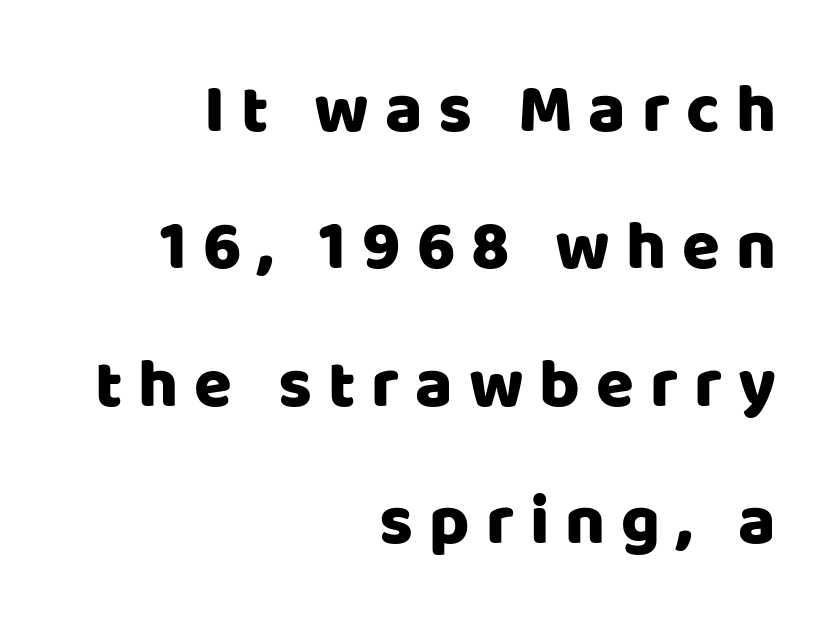
Q: Is the text italic (slanted)? A: No, it is upright.
Q: Is the typeface a serif or a sans-serif typeface? A: Sans-serif.
Q: Is the text underlined? A: No.
Q: How is the paragraph aligned? A: Right-aligned.
Q: Is the spacing between letters normal or unusually wide? A: Unusually wide.
Q: Is the spacing between lines tight, normal or loose? A: Loose.
Q: Width (condensed, normal, or wide)? A: Normal.
Q: Stroke contrast? A: Low.
Q: x-height? A: Large.
Q: Monospaced? A: No.
